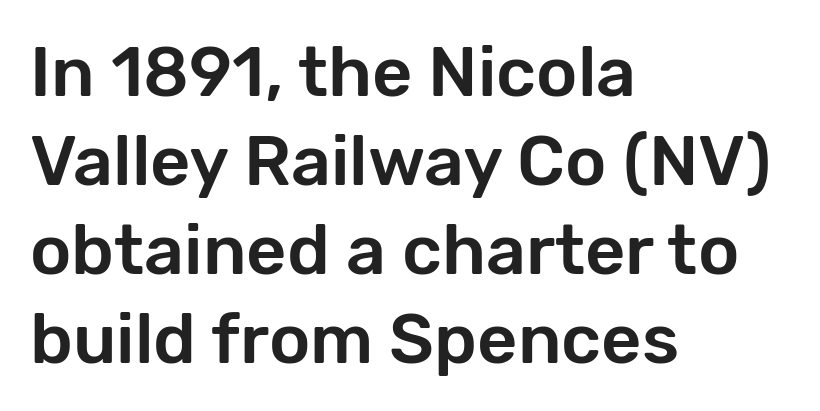
Does extra space separate the letters? No, they use regular spacing. This rendering features lettering with no underline. These lines are set flush left with a ragged right edge. A typesetter would mark this as roman, not italic.
